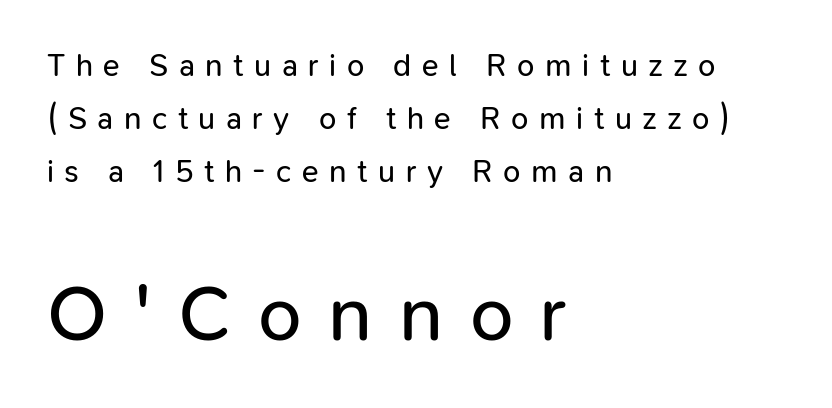
{"serif": "no", "italic": "no", "bold": "no", "weight": "regular", "width": "normal", "stroke_contrast": "low", "x_height": "medium", "monospaced": "no", "underline": "no", "align": "left", "line_spacing_ratio": 1.71, "letter_spacing": "wide", "letter_spacing_em": 0.34, "larger_block": "second", "size_ratio": 2.52, "glyph_px": 78}
